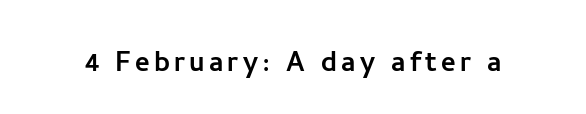
The rendering uses natural spacing where letterforms have individual widths. Nope, no serifs anywhere on these letters. A roman cut, with each character standing at attention. Quick note: underline off.
